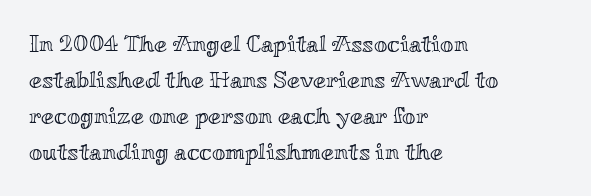
Q: Is the text italic (slanted)? A: No, it is upright.
Q: Is the text underlined? A: No.
Q: How is the paragraph aligned? A: Left-aligned.
Q: Is the spacing between letters normal or unusually wide? A: Normal.
Q: Is the spacing between lines tight, normal or loose? A: Normal.
